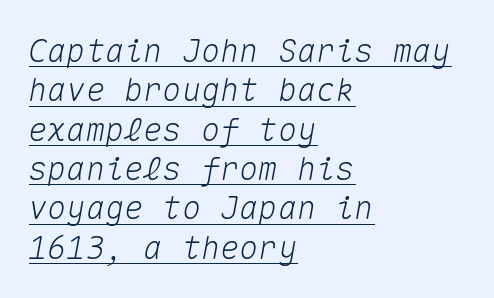
Q: Is the text italic (slanted)? A: Yes, it leans right by about 10 degrees.
Q: Is the text underlined? A: Yes.
Q: How is the paragraph aligned? A: Left-aligned.
Q: Is the spacing between letters normal or unusually wide? A: Normal.
Q: Width (condensed, normal, or wide)? A: Normal.
Q: Stroke contrast? A: Medium.
Q: x-height? A: Medium.
Q: Monospaced? A: Yes.
